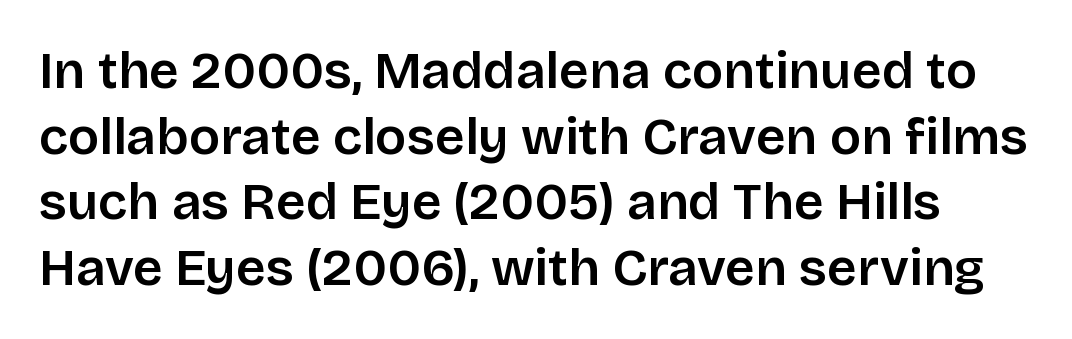
Quick note: not italic, upright. Baseline-to-baseline distance is the conventional proportion of letter height. Examine the stroke ends and you'll find no serifs. A bare baseline throughout the passage. Nobody touched the tracking dial on this one.
